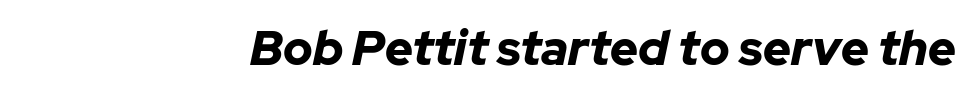
The image shows 48 px bold type, italic (leaning right); set normal letter spacing, not underlined; low stroke contrast and a medium x-height.
